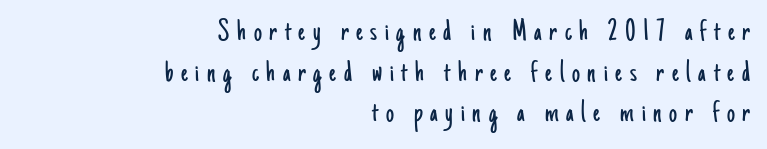
{"serif": "no", "italic": "no", "bold": "no", "weight": "light", "width": "condensed", "stroke_contrast": "low", "x_height": "small", "monospaced": "no", "underline": "no", "align": "right", "line_spacing": "normal", "line_spacing_ratio": 1.27, "letter_spacing": "wide", "letter_spacing_em": 0.24, "glyph_px": 32}
